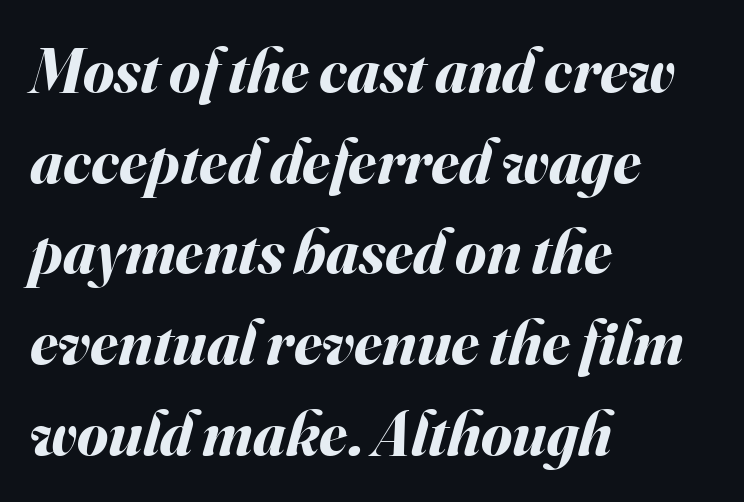
Line beginnings align vertically; line endings do not. When letters slant like this, we call the style italic. The rendering uses natural spacing where letterforms have individual widths. Every letter is thick-stroked: bold, no question.
